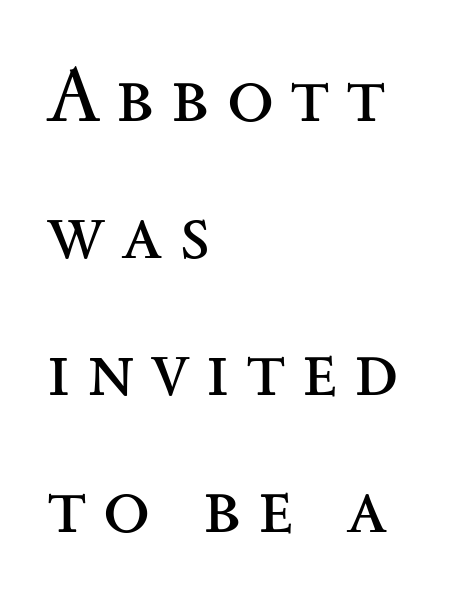
This sample has the flowing, uneven cadence of proportional lettering. Typeset ragged right — the left edge is the straight one. The type sits square on the baseline with zero lean. The baseline area is clear. Heft: none added — not bold. The tracking reads as deliberately expanded to a designer's eye.
